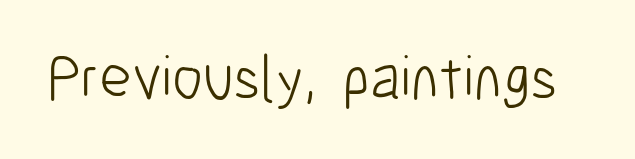
Characters remain perfectly vertical along every line. Caption: face not bold, strokes unweighted. Descender tails drop into unmarked territory. Students, note that the glyphs here touch the page at normal intervals. Each letter keeps its own natural width here, so spacing adapts to shape. Typographically, this falls in the sans-serif category.
